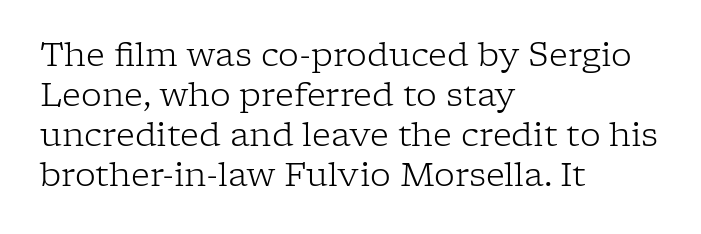
Q: Is the text bold? A: No.
Q: Is the text italic (slanted)? A: No, it is upright.
Q: Is the typeface a serif or a sans-serif typeface? A: Serif.
Q: Is the text underlined? A: No.
Q: How is the paragraph aligned? A: Left-aligned.
Q: Is the spacing between letters normal or unusually wide? A: Normal.
Q: Width (condensed, normal, or wide)? A: Normal.
Q: Stroke contrast? A: Low.
Q: x-height? A: Medium.
Q: Monospaced? A: No.
